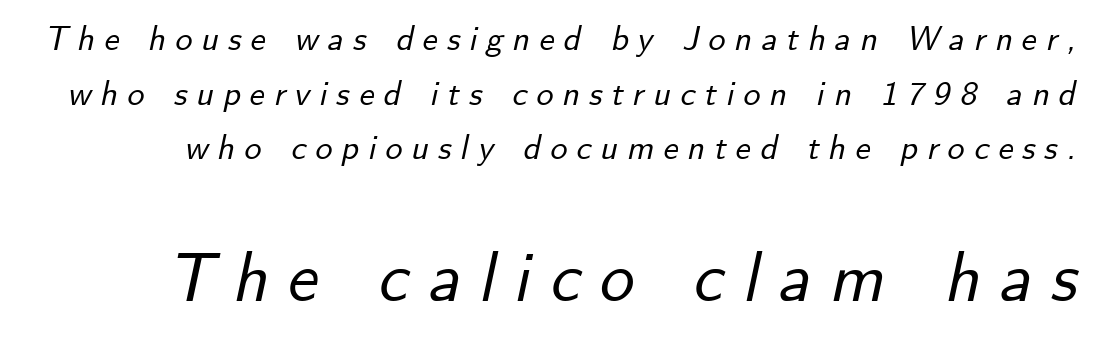
{"italic": "yes", "lean": "right", "slant_degrees": 12, "width": "normal", "stroke_contrast": "low", "x_height": "small", "monospaced": "no", "underline": "no", "line_spacing": "normal", "line_spacing_ratio": 1.61, "letter_spacing": "wide", "letter_spacing_em": 0.27, "larger_block": "second", "size_ratio": 2.03, "glyph_px": 69}
